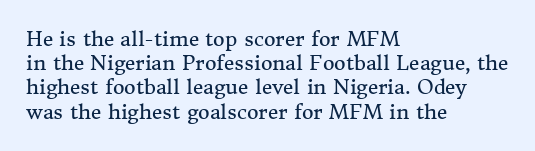
{"italic": "no", "bold": "no", "underline": "no", "align": "left", "line_spacing_ratio": 1.21, "letter_spacing": "normal", "letter_spacing_em": 0.0, "glyph_px": 20}
